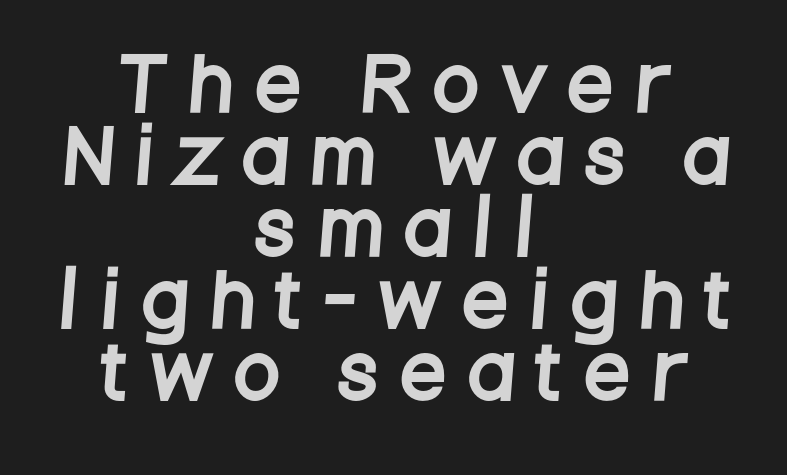
Q: Is the typeface a serif or a sans-serif typeface? A: Sans-serif.
Q: Is the text underlined? A: No.
Q: How is the paragraph aligned? A: Centered.
Q: Is the spacing between letters normal or unusually wide? A: Unusually wide.
Q: Is the spacing between lines tight, normal or loose? A: Tight.
Q: Width (condensed, normal, or wide)? A: Condensed.
Q: Stroke contrast? A: Low.
Q: x-height? A: Large.
Q: Monospaced? A: No.
